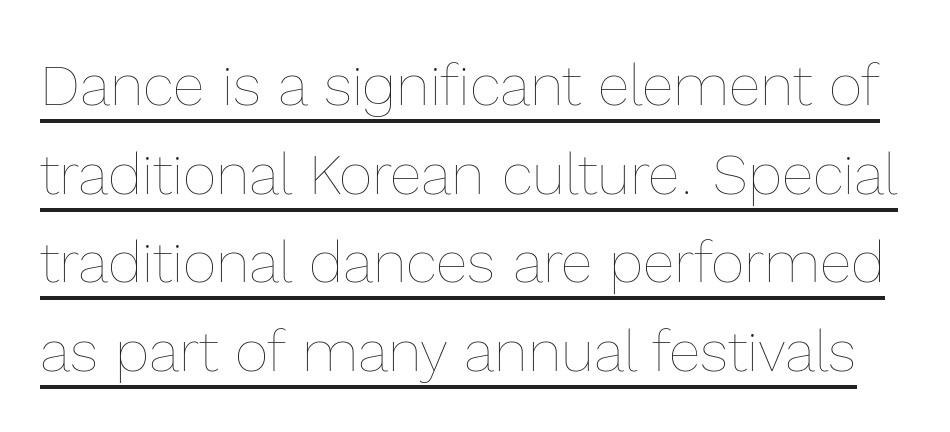
Q: Is the text bold? A: No.
Q: Is the text italic (slanted)? A: No, it is upright.
Q: Is the text underlined? A: Yes.
Q: Is the spacing between letters normal or unusually wide? A: Normal.
Q: Is the spacing between lines tight, normal or loose? A: Normal.
Q: Width (condensed, normal, or wide)? A: Normal.
Q: x-height? A: Medium.
Q: Monospaced? A: No.
